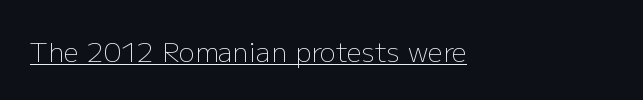
Italic: no, the glyphs are upright roman. A light-to-regular cut is what we see here. Notice how a bar underscores the lettering throughout. Does extra space separate the letters? No, they use regular spacing.
